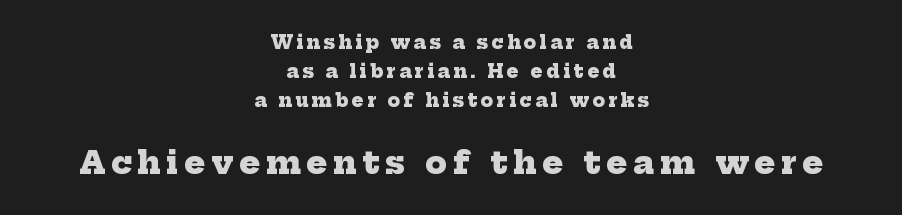
{"serif": "yes", "bold": "yes", "weight": "heavy", "width": "normal", "stroke_contrast": "low", "x_height": "medium", "monospaced": "no", "underline": "no", "align": "center", "line_spacing": "normal", "line_spacing_ratio": 1.62, "larger_block": "second", "size_ratio": 1.72, "glyph_px": 31}
